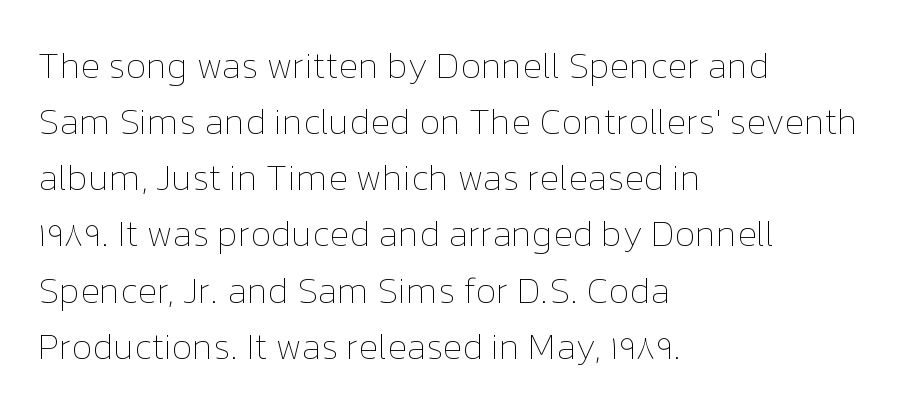
Posture: straight, roman, zero tilt. These glyphs show unthickened strokes, regular width or finer. Is this a fixed-width face? No — the glyphs have proportional, varying widths. Interline gaps are of average width in this sample. Lines of text with bare space underneath. Honestly, the letter spacing is just normal — you wouldn't notice it.
